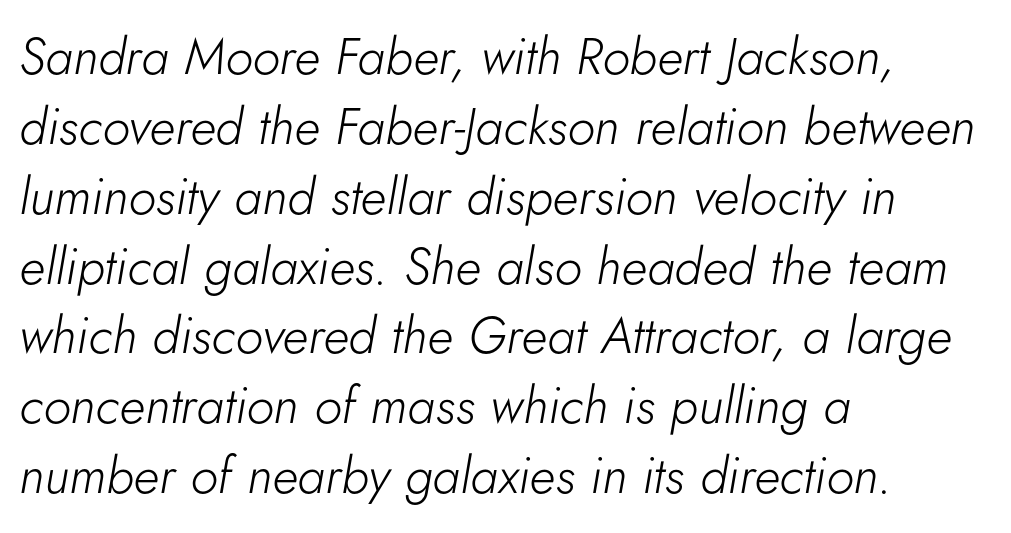
Q: Is the text bold? A: No.
Q: Is the text italic (slanted)? A: Yes, it leans right by about 5 degrees.
Q: Is the text underlined? A: No.
Q: How is the paragraph aligned? A: Left-aligned.
Q: Is the spacing between letters normal or unusually wide? A: Normal.
Q: Is the spacing between lines tight, normal or loose? A: Normal.
Q: Width (condensed, normal, or wide)? A: Normal.
Q: Stroke contrast? A: Low.
Q: x-height? A: Small.
Q: Monospaced? A: No.
